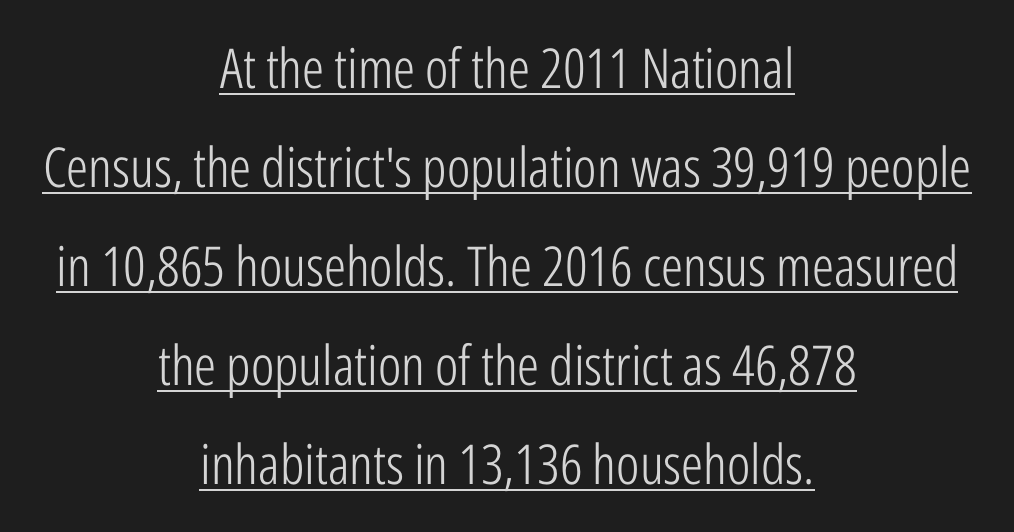
The image shows 55 px light, condensed sans-serif type, upright; set centered, line spacing 1.8x, normal letter spacing, underlined; low stroke contrast and a medium x-height.
